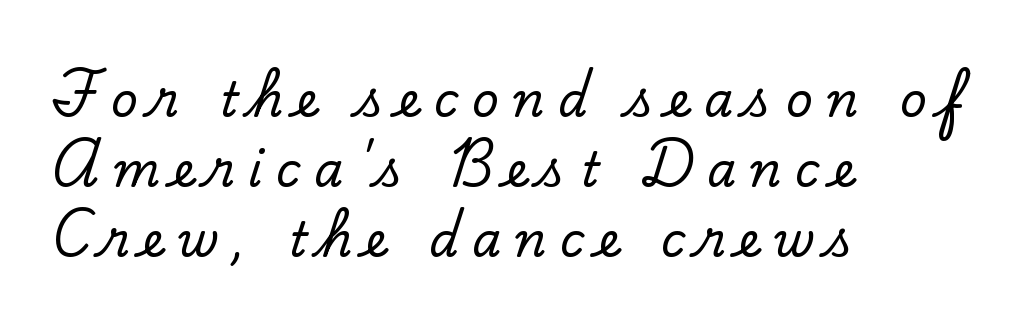
{"serif": "yes", "width": "normal", "stroke_contrast": "low", "x_height": "small", "monospaced": "no", "underline": "no", "align": "left", "line_spacing": "normal", "line_spacing_ratio": 1.49, "letter_spacing": "wide", "letter_spacing_em": 0.29, "glyph_px": 47}
